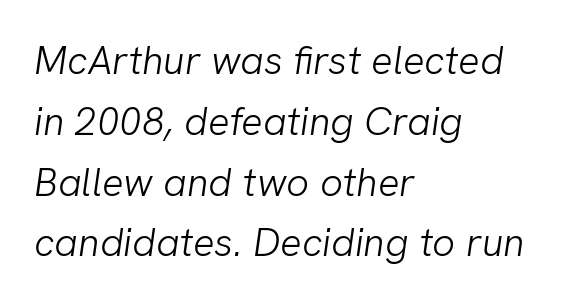
The image shows 40 px light sans-serif type; set left-aligned, normal line spacing (1.52x), normal letter spacing, not underlined; low stroke contrast and a medium x-height.
